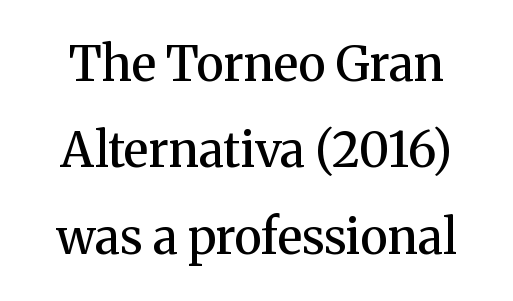
The image shows 48 px semibold serif type, upright; set line spacing 1.8x, normal letter spacing, not underlined; medium stroke contrast and a medium x-height.
